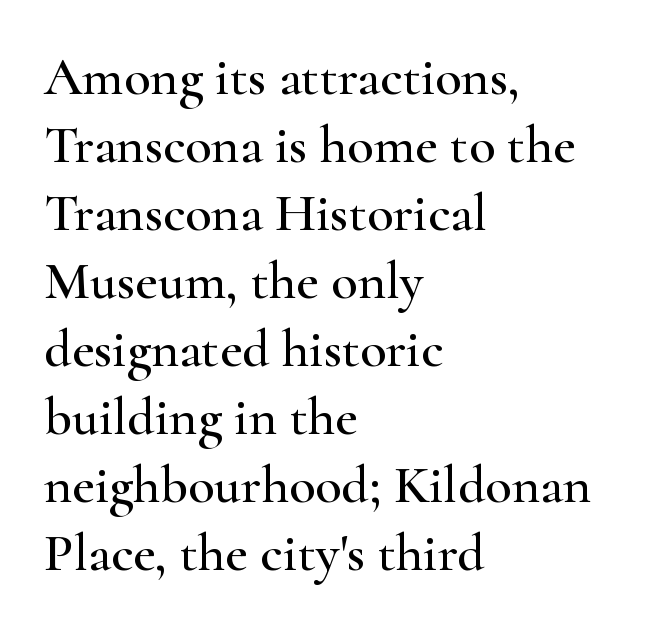
The image shows 54 px wide serif type, upright; set left-aligned, normal line spacing (1.26x), normal letter spacing, not underlined; high stroke contrast and a small x-height.
